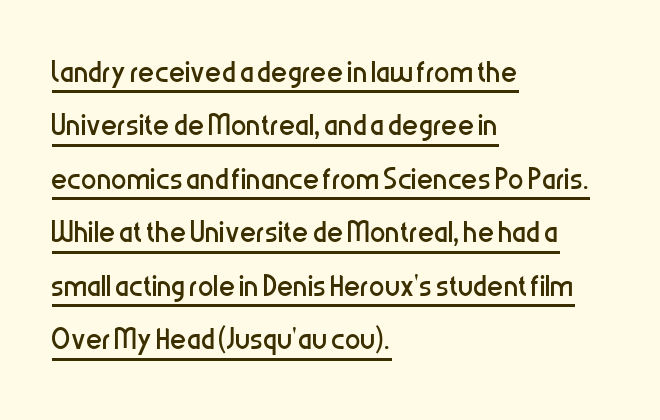
Characters remain perfectly vertical along every line. In CSS terms this would be text-align: left. Each letter's strokes conclude bluntly, with no projecting serifs. The rendering uses the underline text-decoration.
